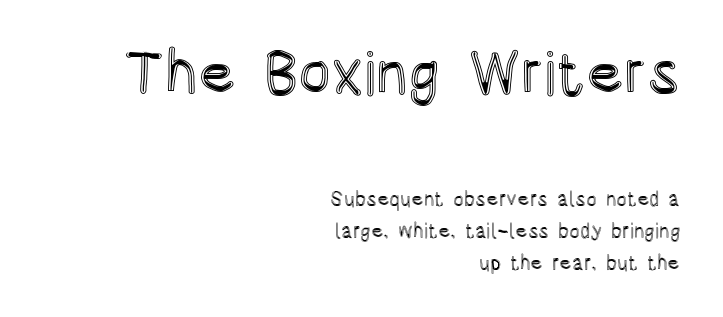
A flush-right, rag-left setting is used for this passage. Honestly, there is no underline to notice here at all. Posture: vertical. The passage shown begins with its larger block and ends with its smaller one.
